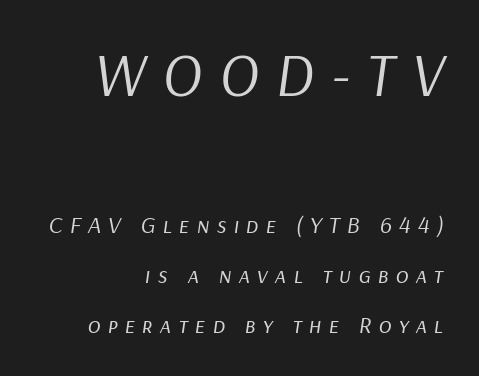
The image shows 60 px regular-weight type, italic (leaning right); set right-aligned, loose line spacing (2.08x), unusually wide letter spacing (+0.29 em), not underlined; the first (top) block is 2.5x larger; low stroke contrast and a medium x-height.
